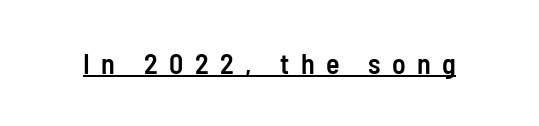
The image shows 28 px semibold, condensed sans-serif type, upright; set unusually wide letter spacing (+0.41 em), underlined; low stroke contrast and a medium x-height.
